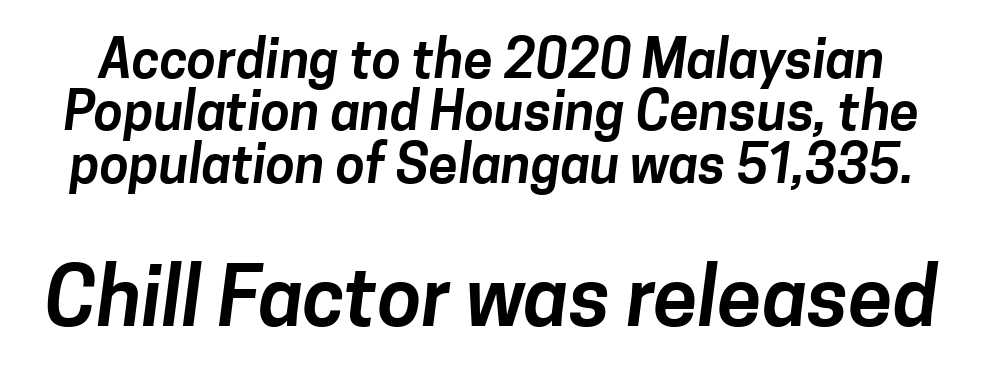
These two chunks differ in scale, with the bottom chunk taking the larger measure. Typographically, this falls in the sans-serif category. Spacing verdict: proportional, widths tailored to each character. There is no visible air inserted between adjacent glyphs. Beneath every word, the page is bare.
